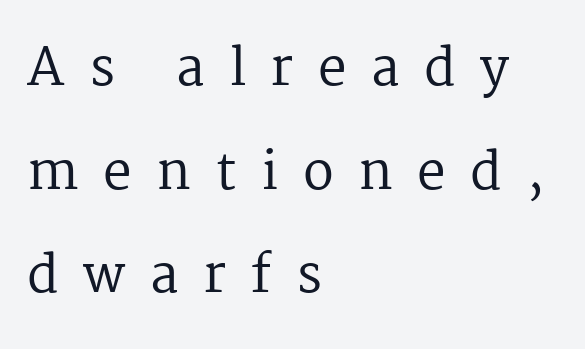
{"serif": "yes", "italic": "no", "bold": "no", "weight": "regular", "width": "normal", "stroke_contrast": "medium", "x_height": "medium", "monospaced": "no", "underline": "no", "align": "left", "line_spacing": "loose", "line_spacing_ratio": 2.03, "letter_spacing": "wide", "letter_spacing_em": 0.48, "glyph_px": 51}
